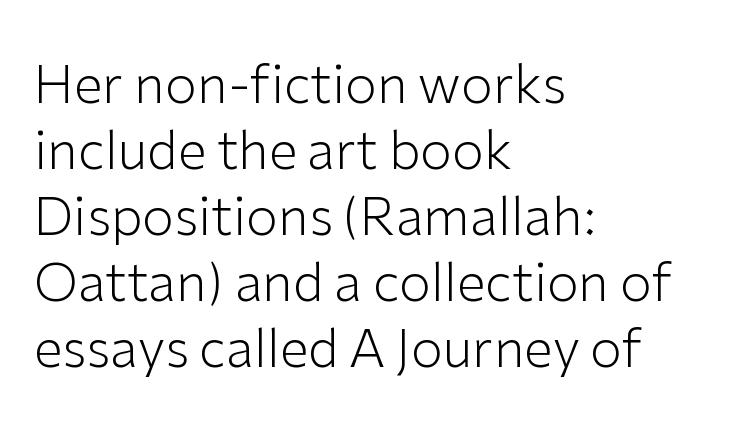
Decoration check: the copy has no underline. Serif or sans? Sans — the stroke terminals are bare. There is no visible air inserted between adjacent glyphs. Leading matches the norm, producing a regular column.
